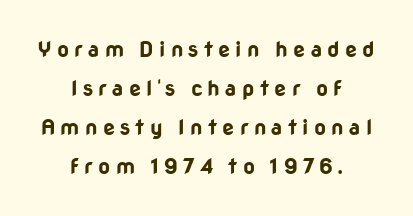
{"italic": "no", "bold": "yes", "underline": "no", "align": "center", "line_spacing_ratio": 1.85, "letter_spacing": "wide", "letter_spacing_em": 0.25, "glyph_px": 21}
